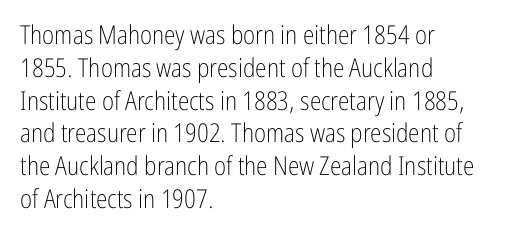
The image shows 26 px text type, upright; set left-aligned, normal line spacing (1.26x), normal letter spacing, not underlined.
